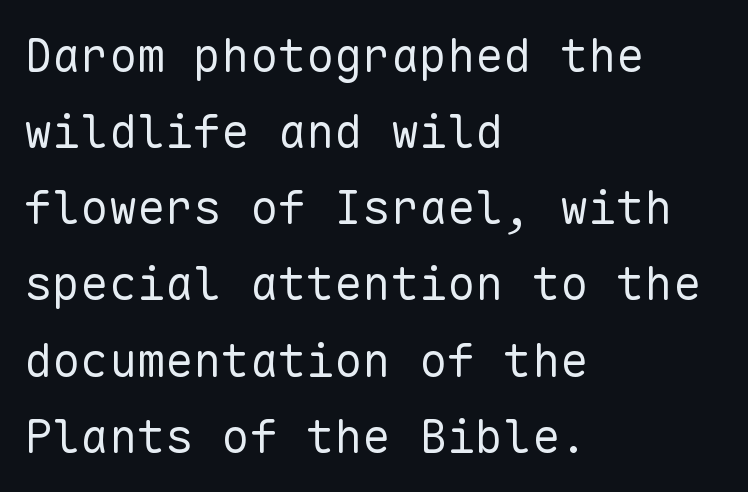
Q: Is the text bold? A: No.
Q: Is the text italic (slanted)? A: No, it is upright.
Q: Is the typeface a serif or a sans-serif typeface? A: Sans-serif.
Q: Is the text underlined? A: No.
Q: How is the paragraph aligned? A: Left-aligned.
Q: Is the spacing between letters normal or unusually wide? A: Normal.
Q: Is the spacing between lines tight, normal or loose? A: Normal.
Q: Width (condensed, normal, or wide)? A: Normal.
Q: Stroke contrast? A: Low.
Q: x-height? A: Medium.
Q: Monospaced? A: Yes.
